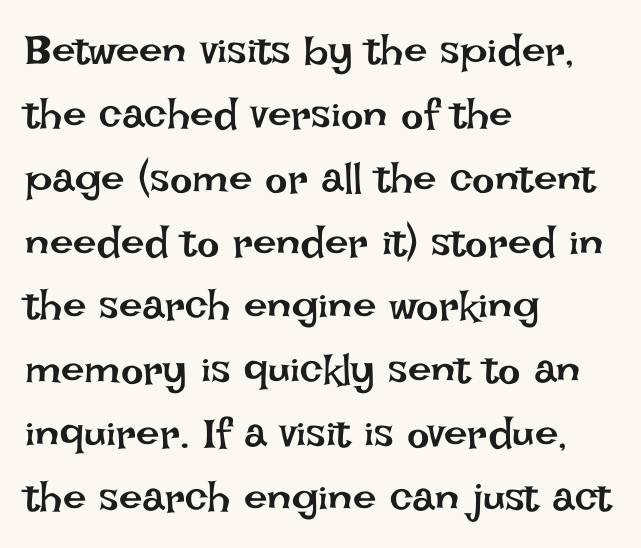
Q: Is the text bold? A: No.
Q: Is the text italic (slanted)? A: No, it is upright.
Q: Is the text underlined? A: No.
Q: How is the paragraph aligned? A: Left-aligned.
Q: Is the spacing between letters normal or unusually wide? A: Normal.
Q: Is the spacing between lines tight, normal or loose? A: Normal.
Q: Width (condensed, normal, or wide)? A: Normal.
Q: Stroke contrast? A: Low.
Q: x-height? A: Large.
Q: Monospaced? A: No.
